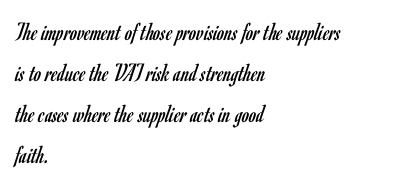
The words here are not underlined. Unbolded letterforms with no extra heft. Quick note: interline space is typical. These lines stack with their left ends in a neat column. Here the glyphs are tracked normally, forming tight word shapes.
